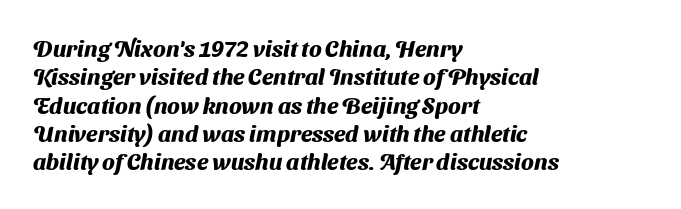
Q: Is the text bold? A: Yes.
Q: Is the text underlined? A: No.
Q: How is the paragraph aligned? A: Left-aligned.
Q: Is the spacing between letters normal or unusually wide? A: Normal.
